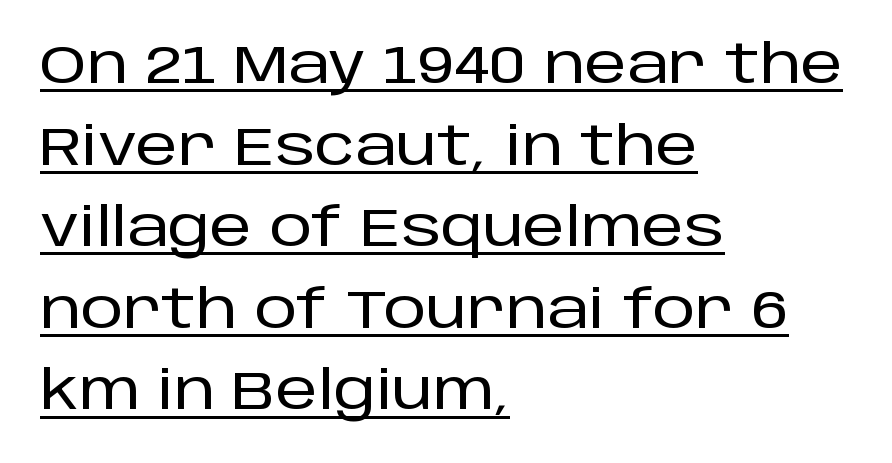
The image shows 53 px sans-serif type, upright; set left-aligned, normal line spacing (1.54x), normal letter spacing, underlined; low stroke contrast and a large x-height.
